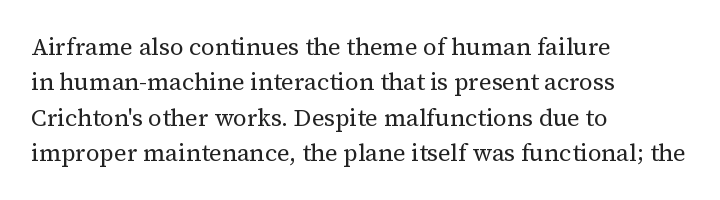
Q: Is the text bold? A: No.
Q: Is the text italic (slanted)? A: No, it is upright.
Q: Is the text underlined? A: No.
Q: How is the paragraph aligned? A: Left-aligned.
Q: Is the spacing between letters normal or unusually wide? A: Normal.
Q: Is the spacing between lines tight, normal or loose? A: Normal.
